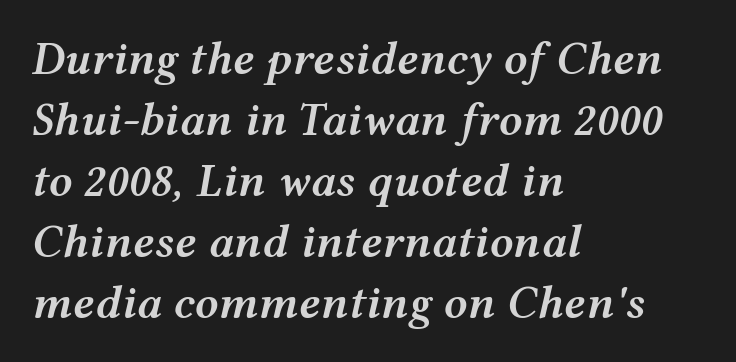
There's an unmistakable incline to the writing here. This sample has the flowing, uneven cadence of proportional lettering. What stands out about the letter spacing? Nothing — it is the standard amount. Baseline-to-baseline distance is the conventional proportion of letter height.
